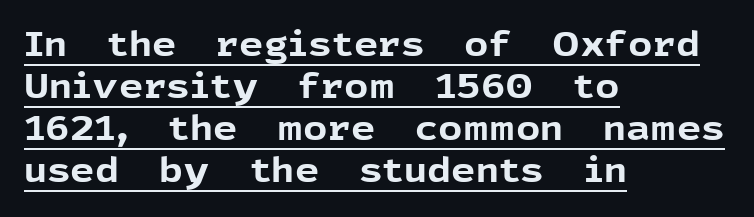
The image shows 34 px bold sans-serif type, upright; set left-aligned, line spacing 1.24x, normal letter spacing, underlined; a medium x-height.
